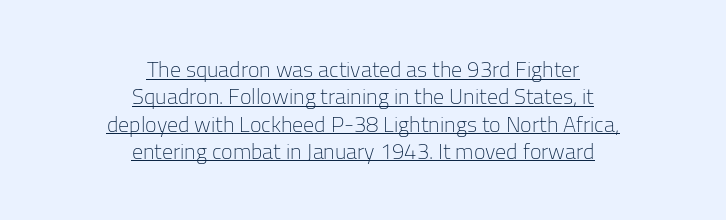
Q: Is the text bold? A: No.
Q: Is the text italic (slanted)? A: No, it is upright.
Q: Is the text underlined? A: Yes.
Q: How is the paragraph aligned? A: Centered.
Q: Is the spacing between letters normal or unusually wide? A: Normal.
